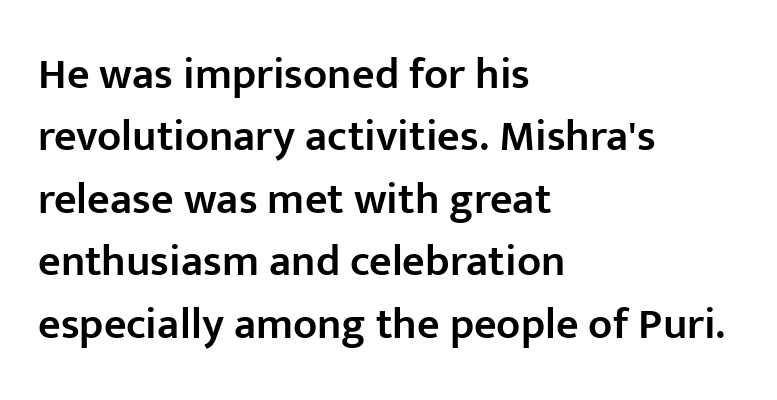
{"serif": "no", "italic": "no", "bold": "semi", "weight": "semibold", "width": "normal", "stroke_contrast": "low", "x_height": "medium", "monospaced": "no", "underline": "no", "align": "left", "line_spacing": "normal", "line_spacing_ratio": 1.42, "letter_spacing": "normal", "letter_spacing_em": 0.0, "glyph_px": 44}
